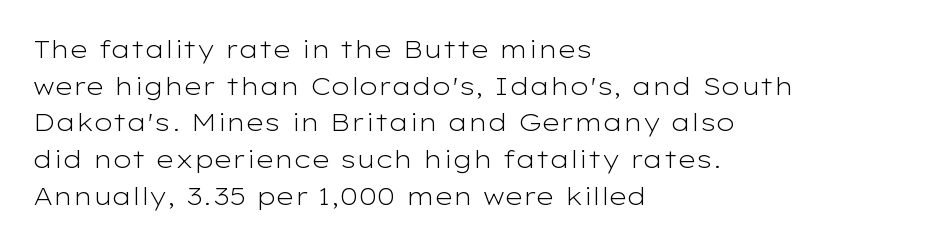
Weight: in the light-to-regular range. In CSS terms this would be text-align: left. The letters stand straight up with perfectly vertical stems. Each new line begins a customary step beneath the previous one. Characters follow at the spacing the type designer built in.
